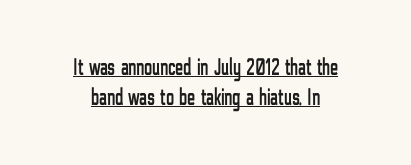
If you measured baseline to baseline, you'd find a middling distance. This sample carries an underscore along the baseline area. Glyph-to-glyph distance matches everyday printed text. Is there any slant? The stems are plumb.
